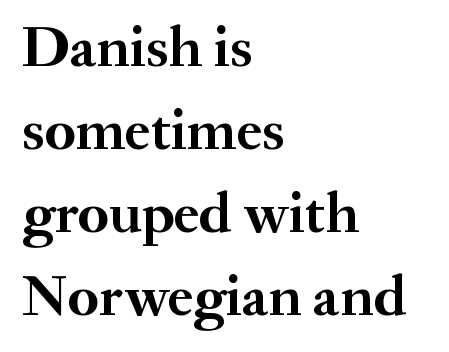
The image shows 58 px semibold serif type, upright; set left-aligned, normal line spacing (1.43x), normal letter spacing, not underlined; medium stroke contrast and a small x-height.
